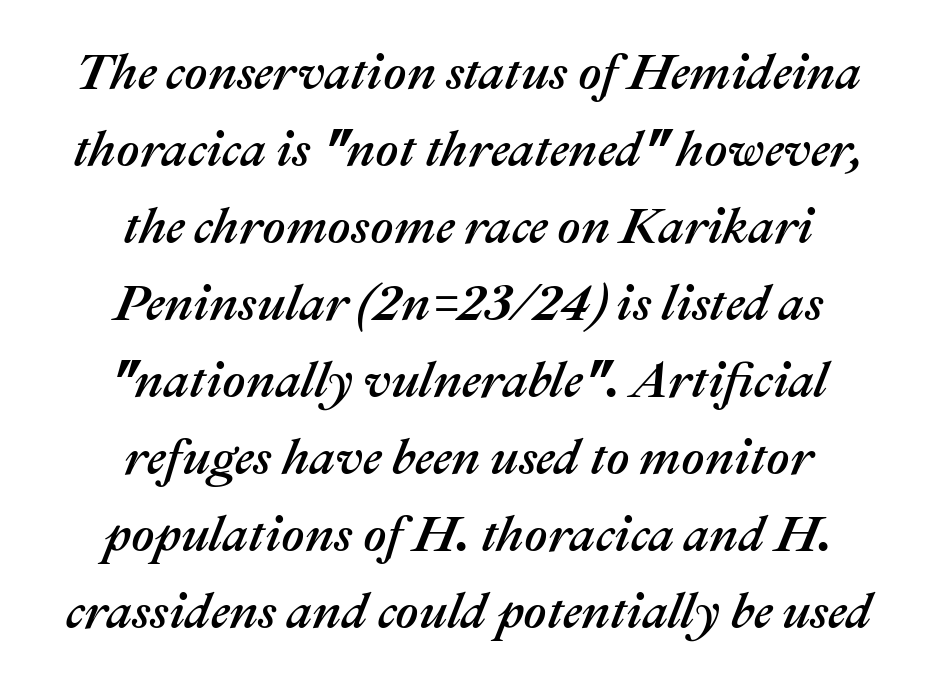
{"italic": "yes", "lean": "right", "slant_degrees": 22, "width": "normal", "stroke_contrast": "medium", "x_height": "medium", "monospaced": "no", "underline": "no", "align": "center", "line_spacing": "normal", "line_spacing_ratio": 1.54, "letter_spacing": "normal", "letter_spacing_em": 0.0, "glyph_px": 50}
